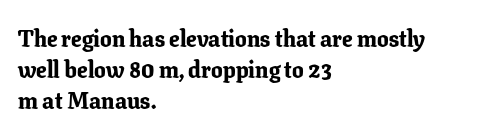
Q: Is the text bold? A: Yes.
Q: Is the text italic (slanted)? A: No, it is upright.
Q: Is the text underlined? A: No.
Q: How is the paragraph aligned? A: Left-aligned.
Q: Is the spacing between letters normal or unusually wide? A: Normal.
Q: Is the spacing between lines tight, normal or loose? A: Normal.
